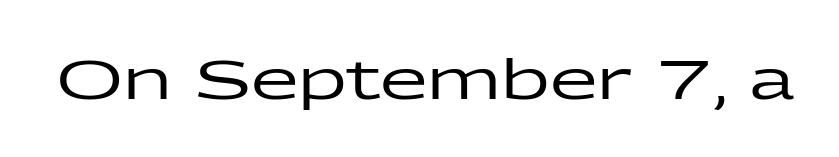
The image shows 55 px wide sans-serif type, upright; set normal letter spacing, not underlined; low stroke contrast and a medium x-height.
